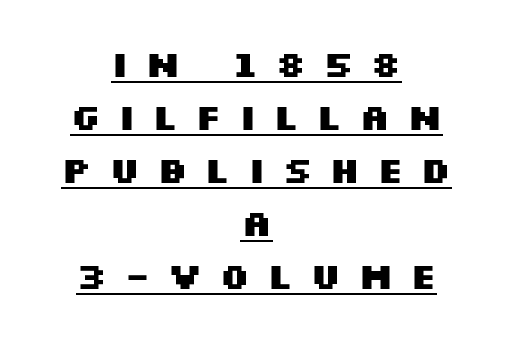
Q: Is the text bold? A: Yes.
Q: Is the text italic (slanted)? A: No, it is upright.
Q: Is the typeface a serif or a sans-serif typeface? A: Sans-serif.
Q: Is the text underlined? A: Yes.
Q: How is the paragraph aligned? A: Centered.
Q: Is the spacing between letters normal or unusually wide? A: Unusually wide.
Q: Is the spacing between lines tight, normal or loose? A: Normal.
Q: Width (condensed, normal, or wide)? A: Wide.
Q: Stroke contrast? A: Medium.
Q: x-height? A: Large.
Q: Monospaced? A: No.
